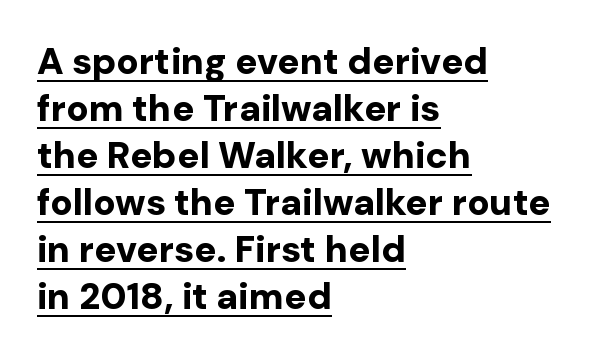
The image shows 37 px bold sans-serif type, upright; set left-aligned, normal line spacing (1.27x), normal letter spacing, underlined; low stroke contrast and a medium x-height.
